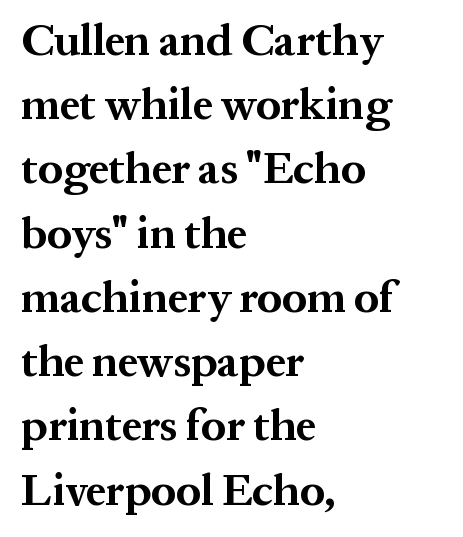
Q: Is the text bold? A: Yes.
Q: Is the text italic (slanted)? A: No, it is upright.
Q: Is the typeface a serif or a sans-serif typeface? A: Serif.
Q: Is the text underlined? A: No.
Q: How is the paragraph aligned? A: Left-aligned.
Q: Is the spacing between letters normal or unusually wide? A: Normal.
Q: Is the spacing between lines tight, normal or loose? A: Normal.
Q: Width (condensed, normal, or wide)? A: Normal.
Q: Stroke contrast? A: Medium.
Q: x-height? A: Medium.
Q: Monospaced? A: No.
